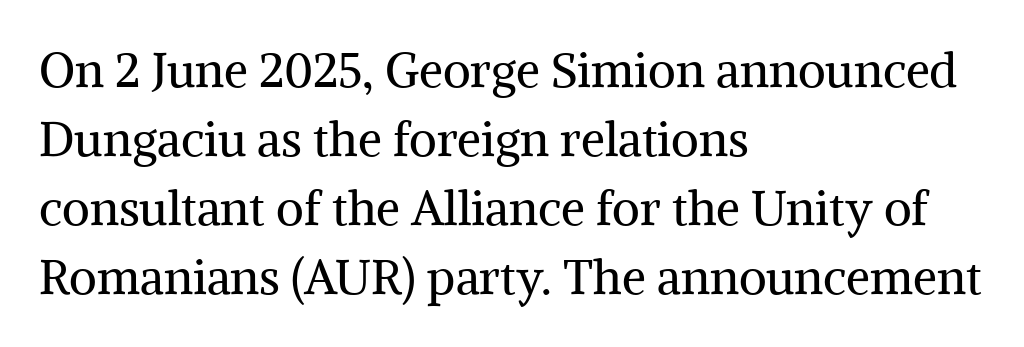
The image shows 48 px regular-weight serif type, upright; set left-aligned, normal line spacing (1.44x), normal letter spacing, not underlined; medium stroke contrast and a medium x-height.
